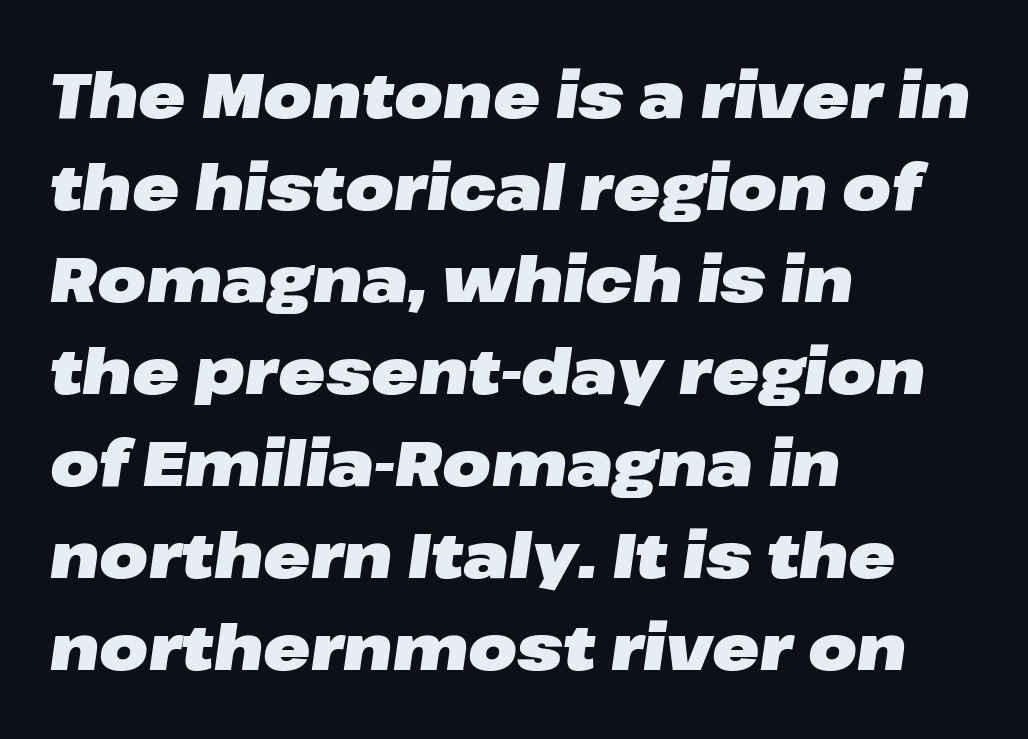
The image shows 63 px heavy, wide type, italic (leaning right); set left-aligned, normal line spacing (1.46x), normal letter spacing, not underlined; low stroke contrast and a medium x-height.
